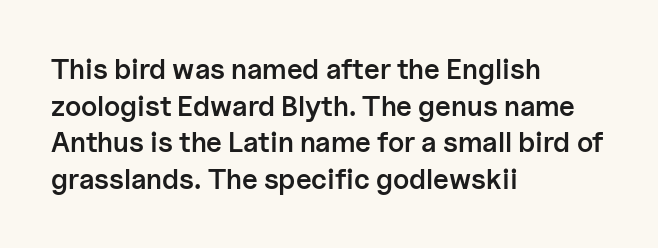
{"serif": "no", "italic": "no", "bold": "semi", "weight": "semibold", "width": "normal", "stroke_contrast": "low", "x_height": "medium", "monospaced": "no", "underline": "no", "align": "left", "line_spacing": "normal", "line_spacing_ratio": 1.31, "letter_spacing": "normal", "letter_spacing_em": 0.0, "glyph_px": 28}
